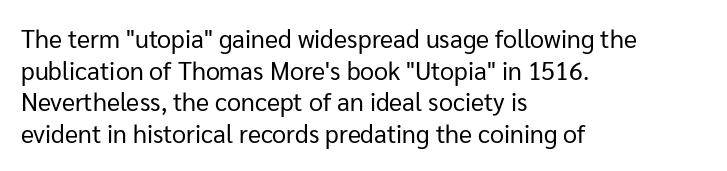
The image shows 25 px text type, upright; set left-aligned, normal line spacing (1.27x), normal letter spacing, not underlined.
